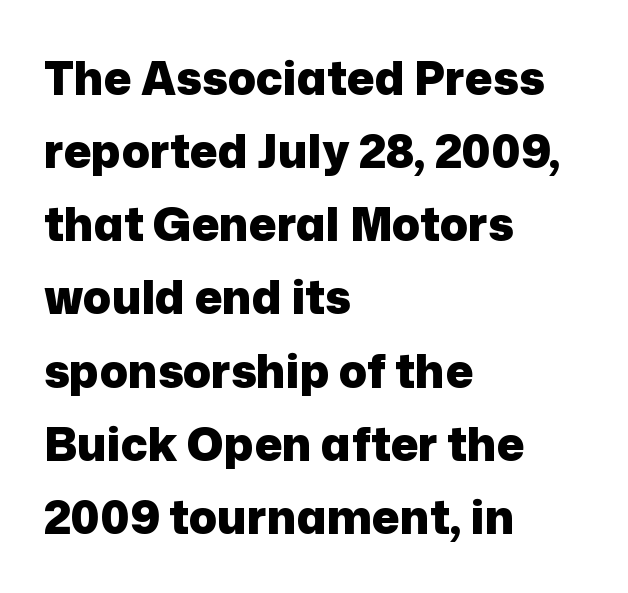
{"serif": "no", "italic": "no", "bold": "yes", "weight": "heavy", "width": "normal", "stroke_contrast": "low", "x_height": "medium", "monospaced": "no", "underline": "no", "align": "left", "line_spacing": "normal", "line_spacing_ratio": 1.59, "letter_spacing": "normal", "letter_spacing_em": 0.0, "glyph_px": 46}
